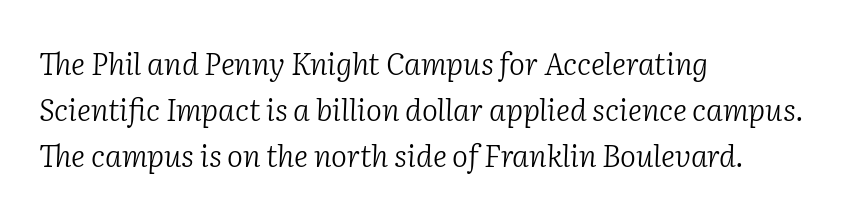
Q: Is the text bold? A: No.
Q: Is the text italic (slanted)? A: Yes, it leans right by about 2 degrees.
Q: Is the typeface a serif or a sans-serif typeface? A: Serif.
Q: Is the text underlined? A: No.
Q: How is the paragraph aligned? A: Left-aligned.
Q: Is the spacing between letters normal or unusually wide? A: Normal.
Q: Is the spacing between lines tight, normal or loose? A: Normal.
Q: Width (condensed, normal, or wide)? A: Normal.
Q: Stroke contrast? A: Low.
Q: x-height? A: Medium.
Q: Monospaced? A: No.
